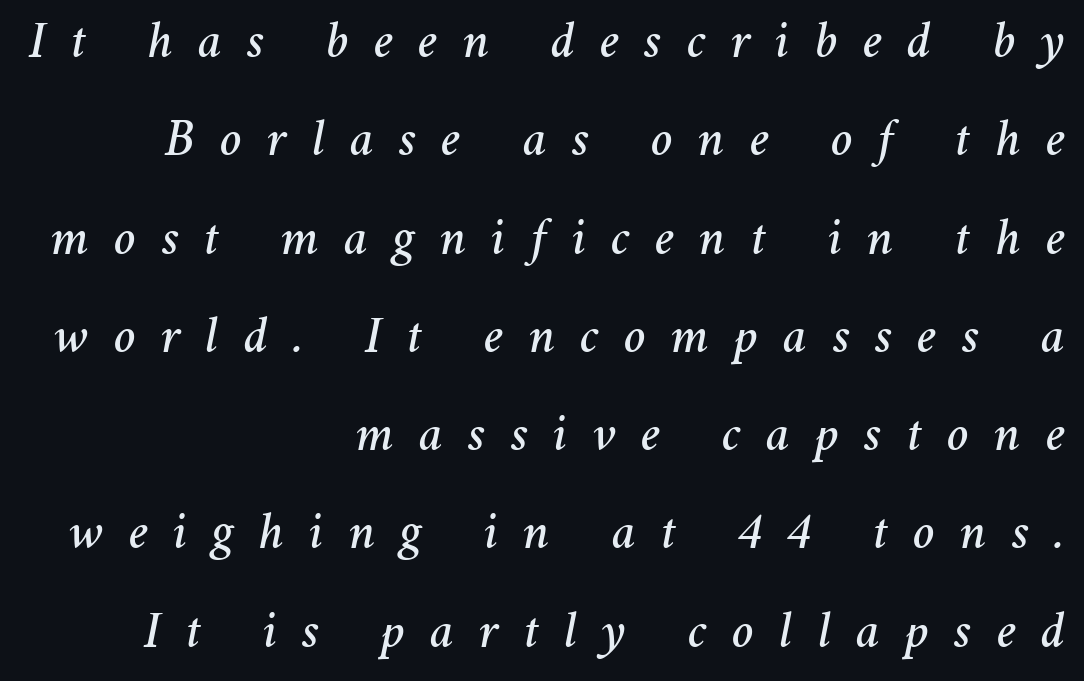
Q: Is the text italic (slanted)? A: Yes, it leans right by about 11 degrees.
Q: Is the text underlined? A: No.
Q: How is the paragraph aligned? A: Right-aligned.
Q: Is the spacing between letters normal or unusually wide? A: Unusually wide.
Q: Width (condensed, normal, or wide)? A: Normal.
Q: Stroke contrast? A: Medium.
Q: x-height? A: Medium.
Q: Monospaced? A: No.
